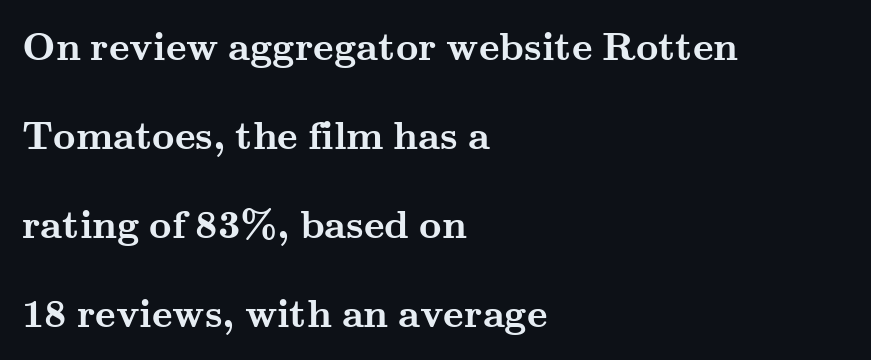
The space between consecutive lines is lavish. This is heavy type, rendered in bold. Only glyphs here, with clear space below each row. The lettering holds an erect, upright posture throughout. There is no visible air inserted between adjacent glyphs. The paragraph has a hard left edge and a soft right edge.
